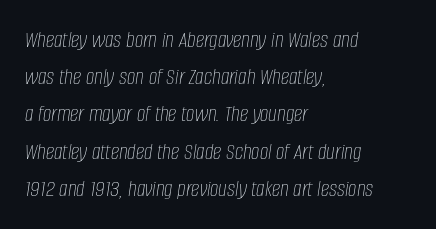
The foot of each line stays bare and open. Posture: slanted. Quick note: interline space is typical. Compared with a centered layout, this one pins lines to the left instead. Stroke thickness stays within the range of a standard reading face or lighter. How are the letters spaced? Ordinarily, with no added tracking.
